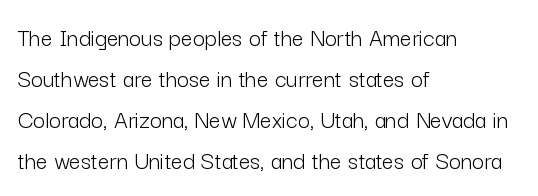
Q: Is the text bold? A: No.
Q: Is the text italic (slanted)? A: No, it is upright.
Q: Is the text underlined? A: No.
Q: How is the paragraph aligned? A: Left-aligned.
Q: Is the spacing between letters normal or unusually wide? A: Normal.
Q: Is the spacing between lines tight, normal or loose? A: Normal.
